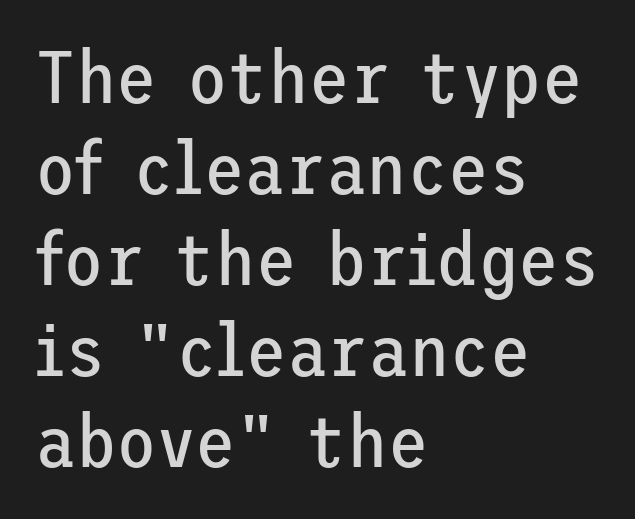
Left-aligned paragraph, ragged on the right. These lines keep a tight, regular rhythm from letter to letter. Serif or sans? Sans — the stroke terminals are bare. The strokes are not fattened; the text isn't bold. Decoration check: the copy has no underline.
